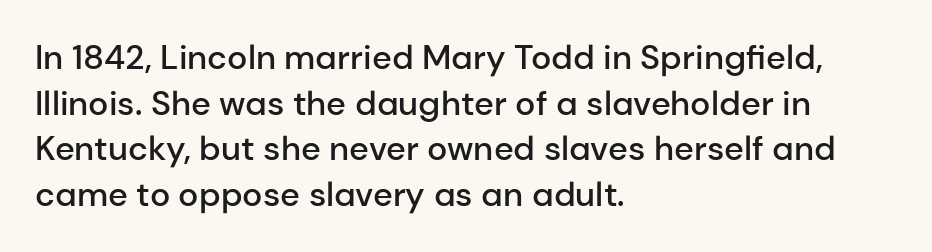
Q: Is the text bold? A: Semi-bold.
Q: Is the text italic (slanted)? A: No, it is upright.
Q: Is the typeface a serif or a sans-serif typeface? A: Sans-serif.
Q: Is the text underlined? A: No.
Q: How is the paragraph aligned? A: Left-aligned.
Q: Is the spacing between letters normal or unusually wide? A: Normal.
Q: Is the spacing between lines tight, normal or loose? A: Normal.
Q: Width (condensed, normal, or wide)? A: Normal.
Q: Stroke contrast? A: Low.
Q: x-height? A: Medium.
Q: Monospaced? A: No.
